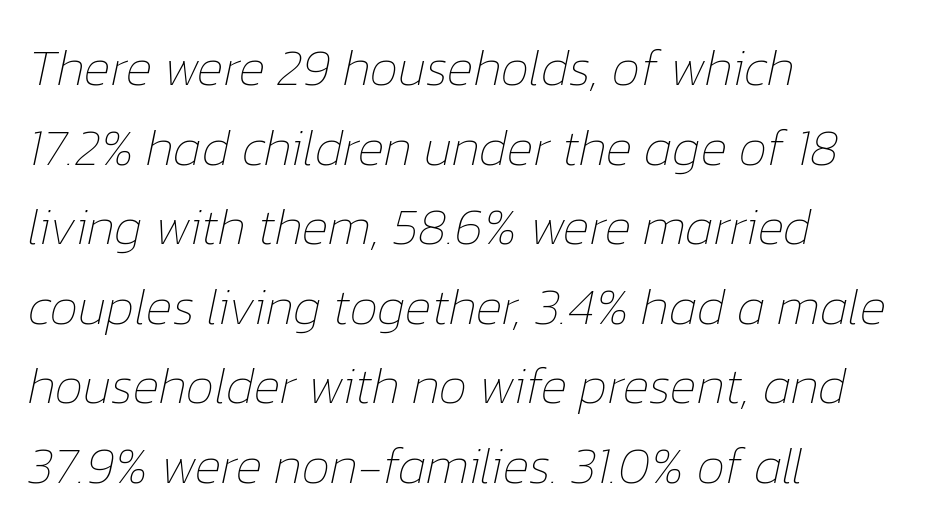
The image shows 51 px thin type, italic (leaning right); set left-aligned, normal line spacing (1.56x), normal letter spacing, not underlined; low stroke contrast and a medium x-height.
